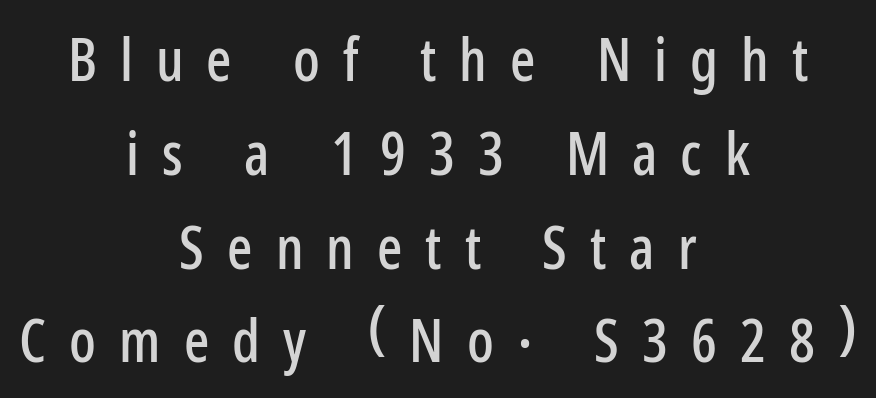
The image shows 59 px condensed sans-serif type, upright; set centered, normal line spacing (1.59x), unusually wide letter spacing (+0.39 em), not underlined; low stroke contrast and a medium x-height.
